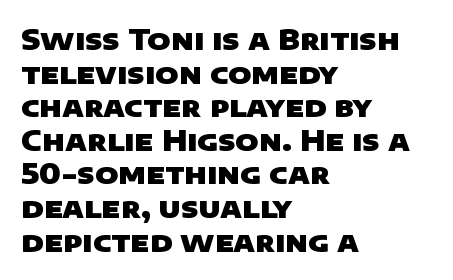
Q: Is the text bold? A: Yes.
Q: Is the typeface a serif or a sans-serif typeface? A: Sans-serif.
Q: Is the text underlined? A: No.
Q: How is the paragraph aligned? A: Left-aligned.
Q: Is the spacing between letters normal or unusually wide? A: Normal.
Q: Width (condensed, normal, or wide)? A: Wide.
Q: Stroke contrast? A: Low.
Q: x-height? A: Large.
Q: Monospaced? A: No.
